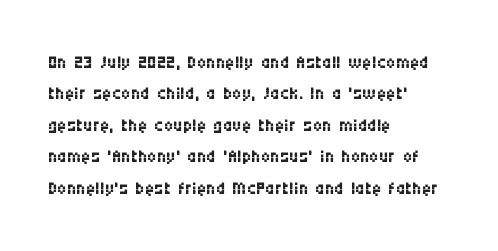
Q: Is the text bold? A: No.
Q: Is the text italic (slanted)? A: No, it is upright.
Q: Is the text underlined? A: No.
Q: How is the paragraph aligned? A: Left-aligned.
Q: Is the spacing between letters normal or unusually wide? A: Normal.
